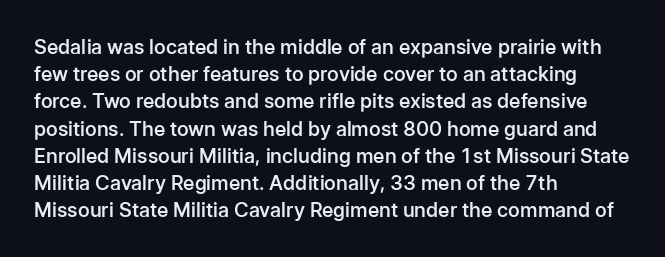
Q: Is the text bold? A: Semi-bold.
Q: Is the text italic (slanted)? A: No, it is upright.
Q: Is the text underlined? A: No.
Q: How is the paragraph aligned? A: Left-aligned.
Q: Is the spacing between letters normal or unusually wide? A: Normal.
Q: Is the spacing between lines tight, normal or loose? A: Normal.
